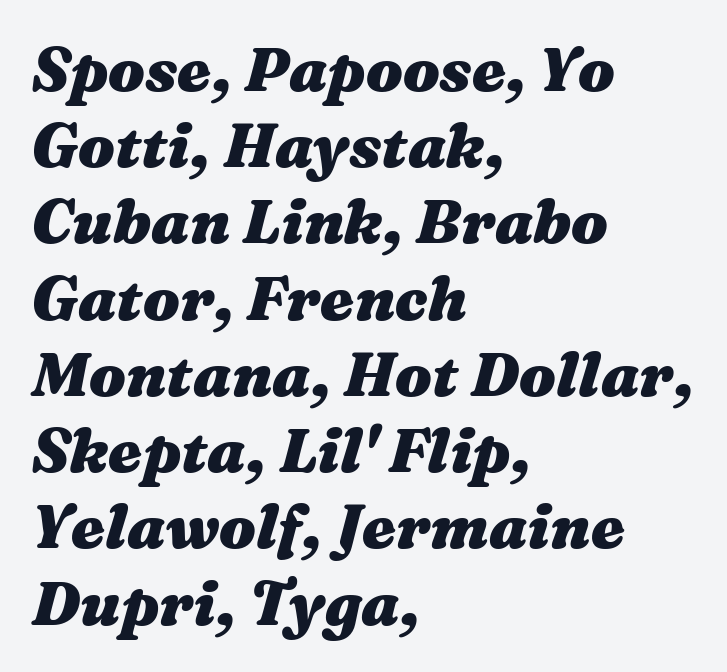
Yep, that's italic — everything's leaning. All the whitespace from short lines collects on the right. This sample has the flowing, uneven cadence of proportional lettering. How are the letters spaced? Ordinarily, with no added tracking. Rule under the text: the space is simply empty.
